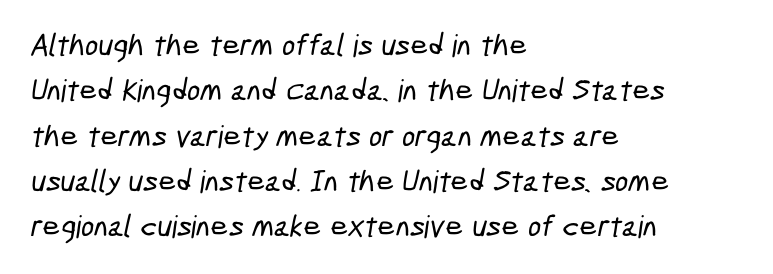
Q: Is the typeface a serif or a sans-serif typeface? A: Sans-serif.
Q: Is the text underlined? A: No.
Q: How is the paragraph aligned? A: Left-aligned.
Q: Is the spacing between letters normal or unusually wide? A: Normal.
Q: Is the spacing between lines tight, normal or loose? A: Normal.
Q: Width (condensed, normal, or wide)? A: Condensed.
Q: Stroke contrast? A: Low.
Q: x-height? A: Medium.
Q: Monospaced? A: No.
